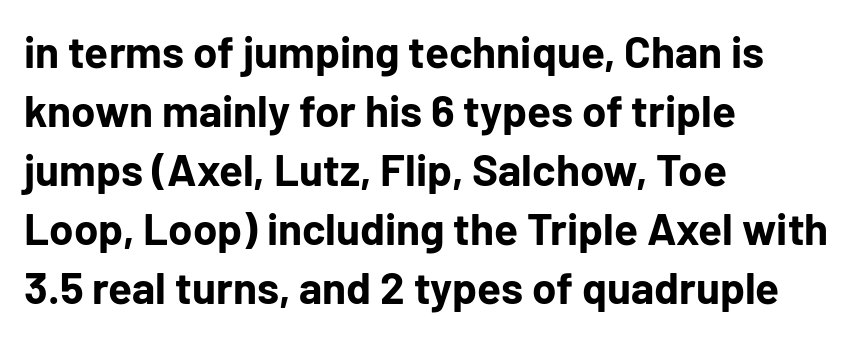
The specimen reads as upright at a glance. The rendering uses a bold face; every stroke is thick and dark. The glyphs are unaccompanied by any horizontal stroke below them. The rendering uses a moderate line-height, typical for paragraphs.
